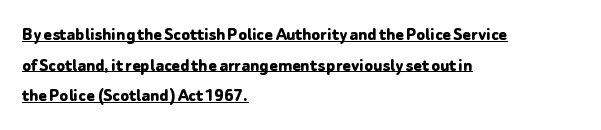
{"italic": "no", "bold": "yes", "underline": "yes", "align": "left", "line_spacing": "normal", "line_spacing_ratio": 1.53, "letter_spacing": "normal", "letter_spacing_em": 0.0, "glyph_px": 20}
